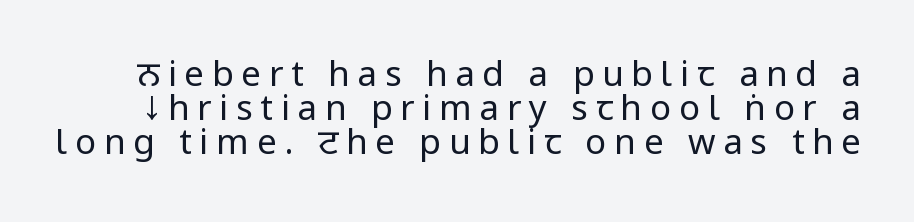
{"serif": "no", "italic": "no", "bold": "no", "weight": "regular", "width": "condensed", "stroke_contrast": "low", "underline": "no", "line_spacing": "tight", "line_spacing_ratio": 0.97, "letter_spacing": "wide", "letter_spacing_em": 0.22, "glyph_px": 35}
